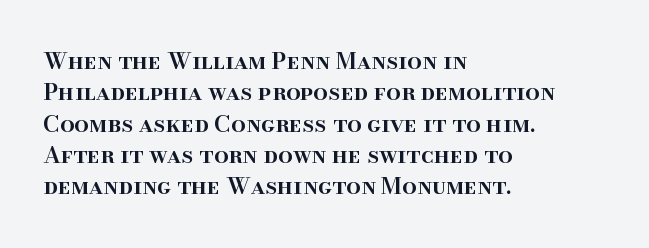
The image shows 23 px text type, upright; set left-aligned, normal line spacing (1.36x), normal letter spacing, not underlined.
